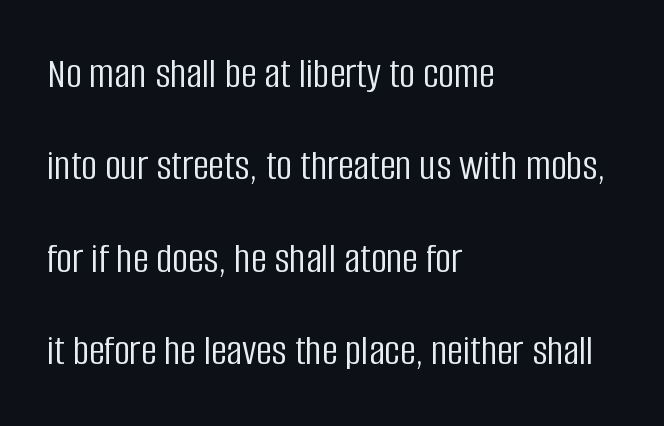
Compared with a typical body face, this is equally light or lighter still. Is the letter spacing exaggerated? No — it looks like the ordinary default. Check where the strokes stop: nothing finishes them off — pure sans. Leading is clearly above the norm, producing a sparse column.
